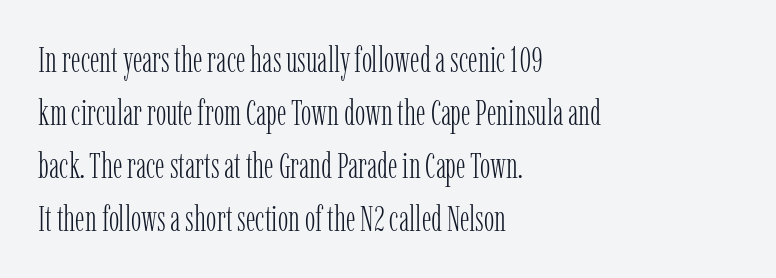
{"serif": "yes", "italic": "no", "bold": "no", "weight": "light", "width": "condensed", "stroke_contrast": "low", "x_height": "medium", "monospaced": "no", "underline": "no", "align": "left", "line_spacing": "normal", "line_spacing_ratio": 1.51, "letter_spacing": "normal", "letter_spacing_em": 0.0, "glyph_px": 35}
